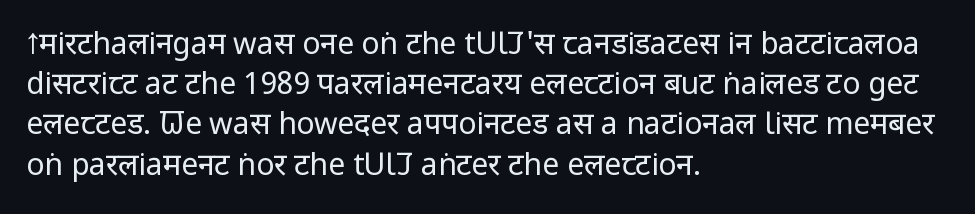
Proportional: the letters do not fall into vertical columns. Stems here are at most as thick as an everyday book face. The face used here is rendered with its standard letterfit. Is there much room between lines? A standard amount, neither cramped nor airy. The compositor pushed each line to the left boundary. Unlike a traditional serif, this face leaves its strokes unadorned.
